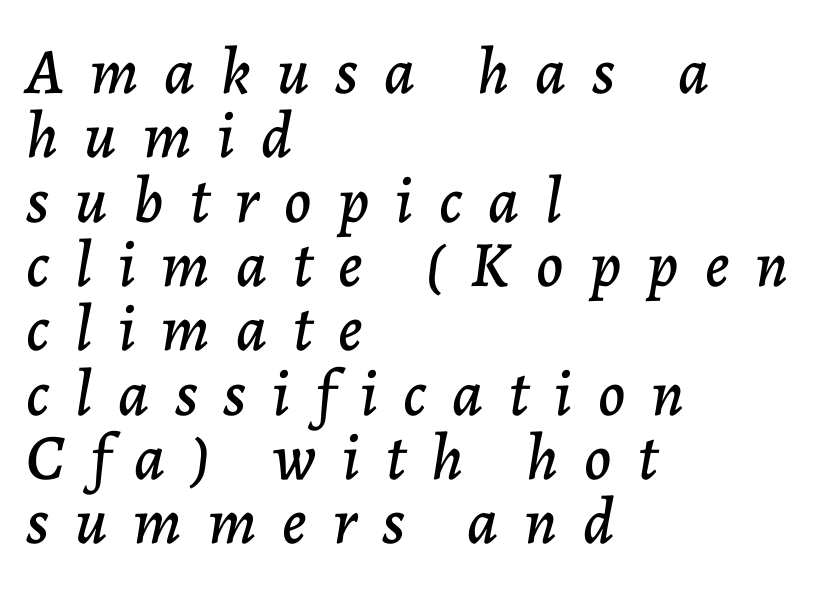
Q: Is the text italic (slanted)? A: Yes, it leans right by about 7 degrees.
Q: Is the text underlined? A: No.
Q: How is the paragraph aligned? A: Left-aligned.
Q: Is the spacing between letters normal or unusually wide? A: Unusually wide.
Q: Is the spacing between lines tight, normal or loose? A: Tight.
Q: Width (condensed, normal, or wide)? A: Normal.
Q: Stroke contrast? A: Low.
Q: x-height? A: Medium.
Q: Monospaced? A: No.
